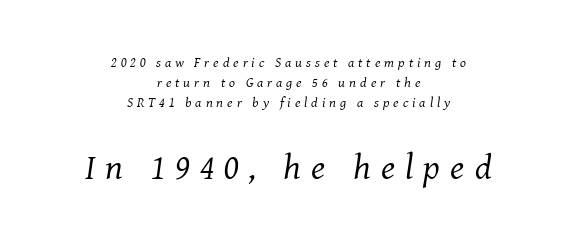
Designer's note — italics engaged. One glance says typical: line gaps are just what's usual. Casual observation: everything's sitting right in the middle. The font is comparable to plain body text, perhaps lighter. The space beneath each line is pristine and unruled.
